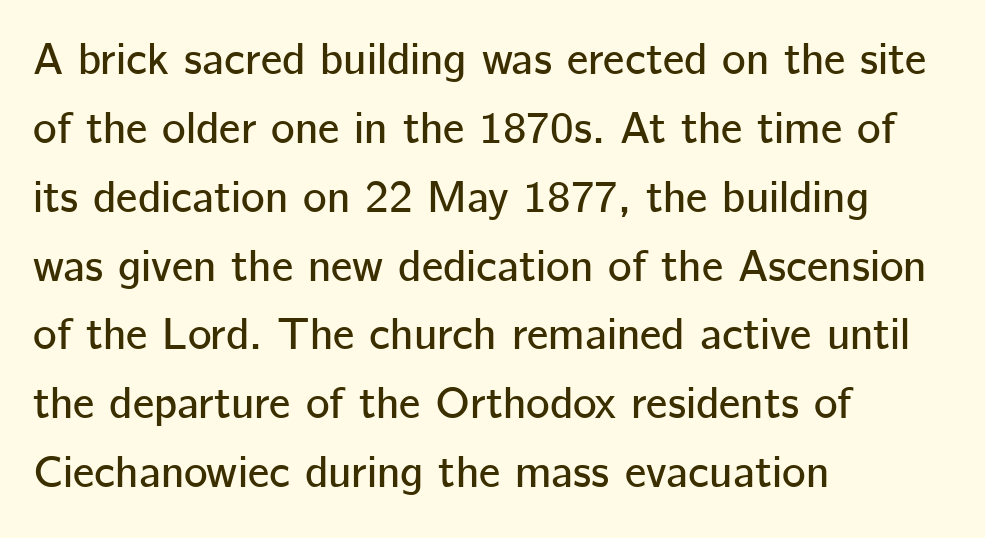
The image shows 45 px sans-serif type, upright; set left-aligned, normal line spacing (1.53x), normal letter spacing, not underlined; low stroke contrast and a medium x-height.
